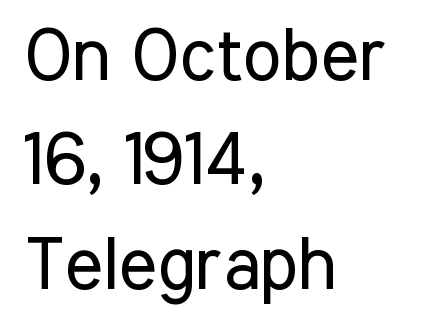
{"serif": "no", "italic": "no", "bold": "no", "weight": "regular", "width": "condensed", "stroke_contrast": "low", "x_height": "medium", "monospaced": "no", "underline": "no", "align": "left", "line_spacing": "normal", "line_spacing_ratio": 1.43, "letter_spacing": "normal", "letter_spacing_em": 0.0, "glyph_px": 73}
